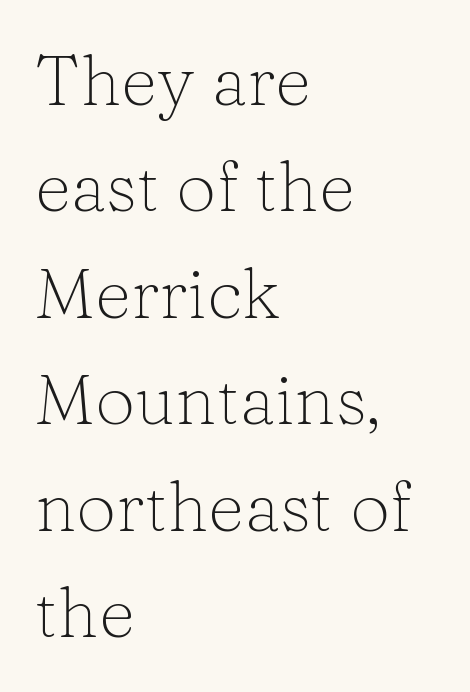
The image shows 71 px light serif type, upright; set left-aligned, normal line spacing (1.5x), normal letter spacing, not underlined; low stroke contrast and a medium x-height.
